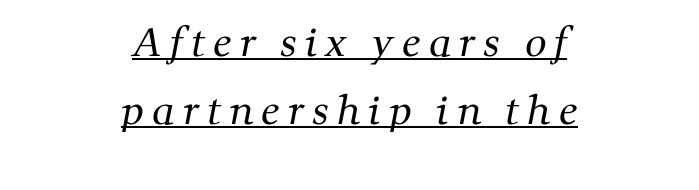
Serifs: yes, visible at the terminals of the letterforms. Line starts and ends both wander, symmetrically. In designer terms, the underline attribute is active on this setting. The weight would be labelled regular, book, light, or lighter still. The tracking jumps out immediately: characters are airy and widely separated.
